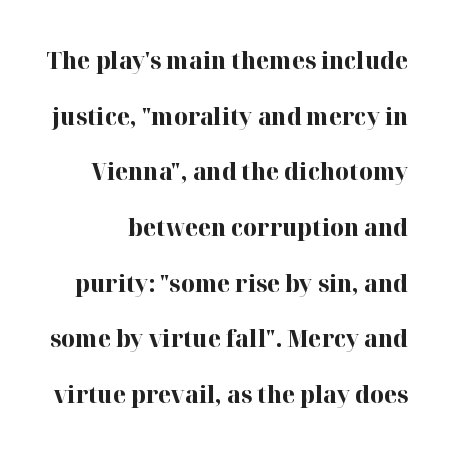
These lines stand farther apart than default settings would place them. Chunky letters — that's bold for sure. Nobody touched the tracking dial on this one. Has an underline been added? It has not. This is the regular roman posture of the typeface.
